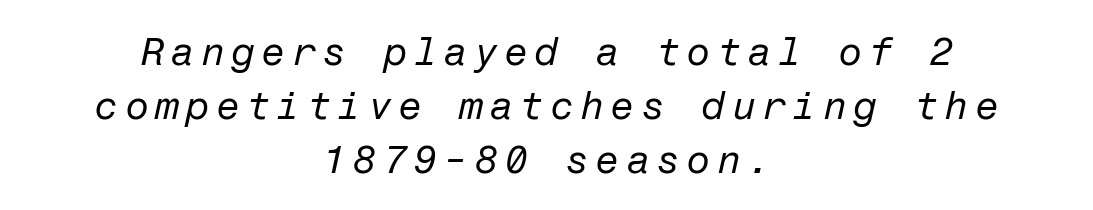
{"italic": "yes", "lean": "right", "slant_degrees": 12, "bold": "no", "weight": "regular", "width": "normal", "stroke_contrast": "low", "x_height": "medium", "underline": "no", "align": "center", "line_spacing": "normal", "line_spacing_ratio": 1.38, "glyph_px": 39}
